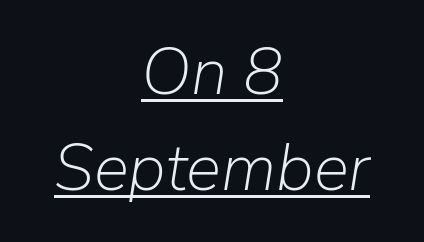
The image shows 66 px light type, italic (leaning right); set centered, normal line spacing (1.46x), normal letter spacing, underlined; low stroke contrast and a medium x-height.
